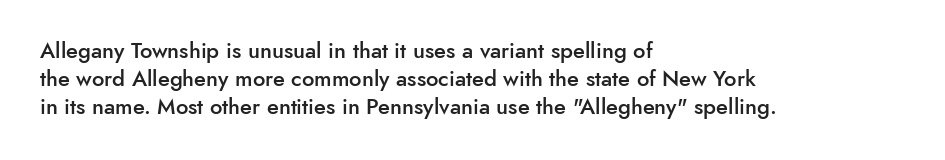
The image shows 22 px text type, upright; set left-aligned, normal line spacing (1.28x), normal letter spacing, not underlined.
